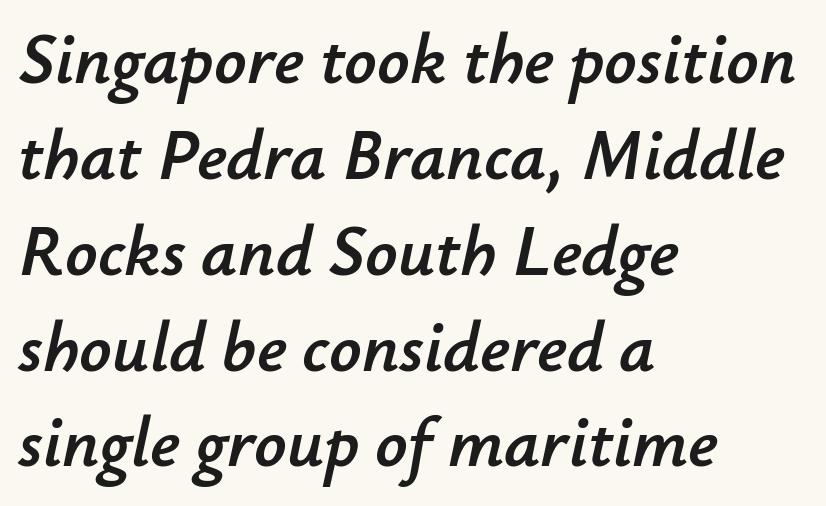
The image shows 71 px text type, italic (leaning right); set left-aligned, normal line spacing (1.35x), normal letter spacing, not underlined; low stroke contrast and a small x-height.
